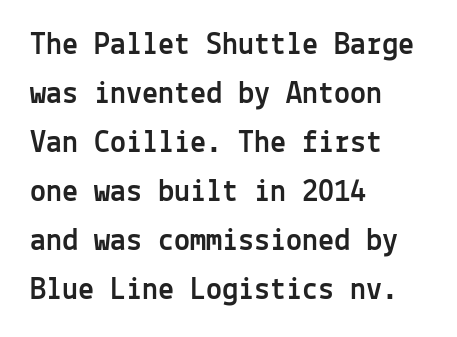
Q: Is the text italic (slanted)? A: No, it is upright.
Q: Is the typeface a serif or a sans-serif typeface? A: Sans-serif.
Q: Is the text underlined? A: No.
Q: How is the paragraph aligned? A: Left-aligned.
Q: Is the spacing between letters normal or unusually wide? A: Normal.
Q: Is the spacing between lines tight, normal or loose? A: Normal.
Q: Width (condensed, normal, or wide)? A: Normal.
Q: x-height? A: Medium.
Q: Monospaced? A: Yes.
